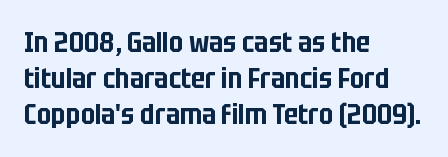
Whoever set this chose a conventional vertical rhythm. Posture: straight, roman, zero tilt. Type without underlining. This rendering leaves character spacing at its baseline value.
